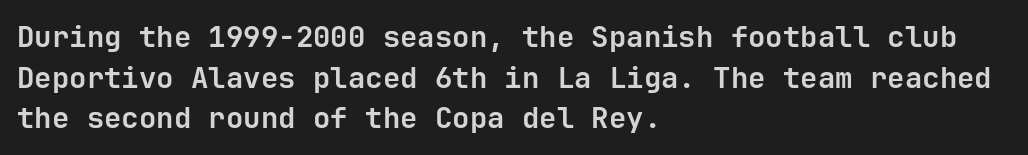
The words here are not underlined. The gaps between neighbouring characters are ordinary and unremarkable. The glyphs in this specimen are sans serif. A typesetter would call this monospace, since all characters share one set width. The face used here has the dense, thick strokes of a bold. The lines in this sample share a left origin and differ only in where they stop.
